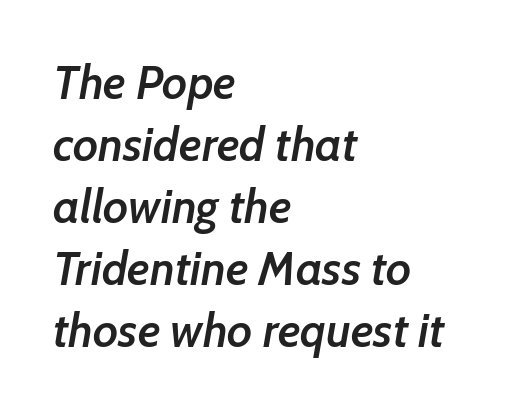
Yep, that's italic — everything's leaning. A student would call this left alignment; a typographer would say flush left, rag right. Line spacing here is normal. Descender tails drop into unmarked territory. Nobody touched the tracking dial on this one.
